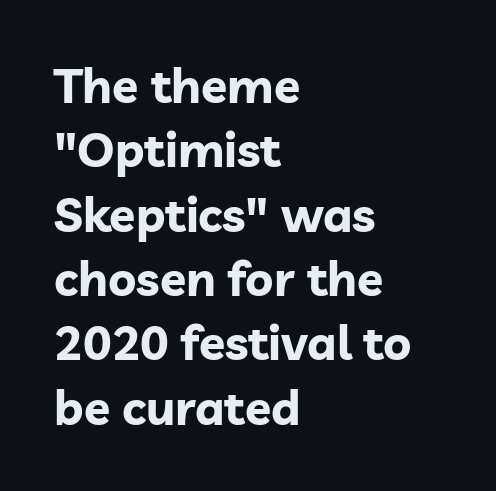
The image shows 48 px bold sans-serif type, upright; set left-aligned, normal line spacing (1.34x), normal letter spacing, not underlined; low stroke contrast and a medium x-height.
